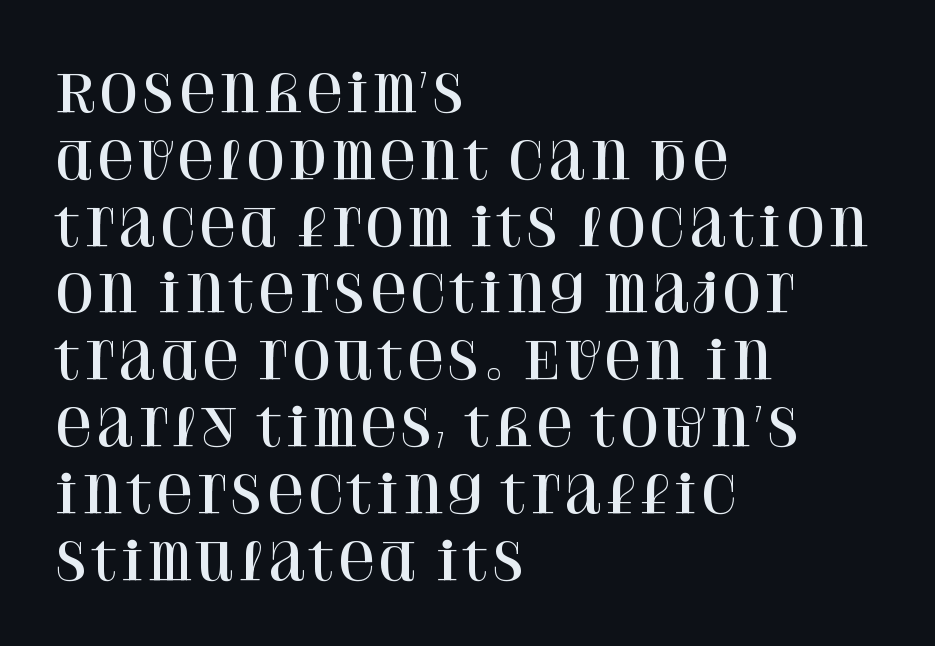
The image shows 51 px serif type, upright; set left-aligned, normal line spacing (1.31x), normal letter spacing, not underlined; high stroke contrast and a large x-height.
